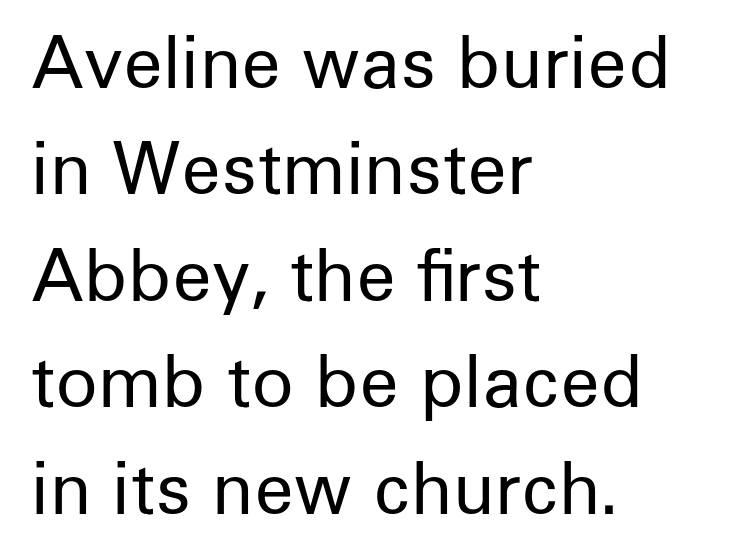
The image shows 70 px regular-weight sans-serif type, upright; set left-aligned, normal line spacing (1.52x), normal letter spacing, not underlined; low stroke contrast and a medium x-height.
